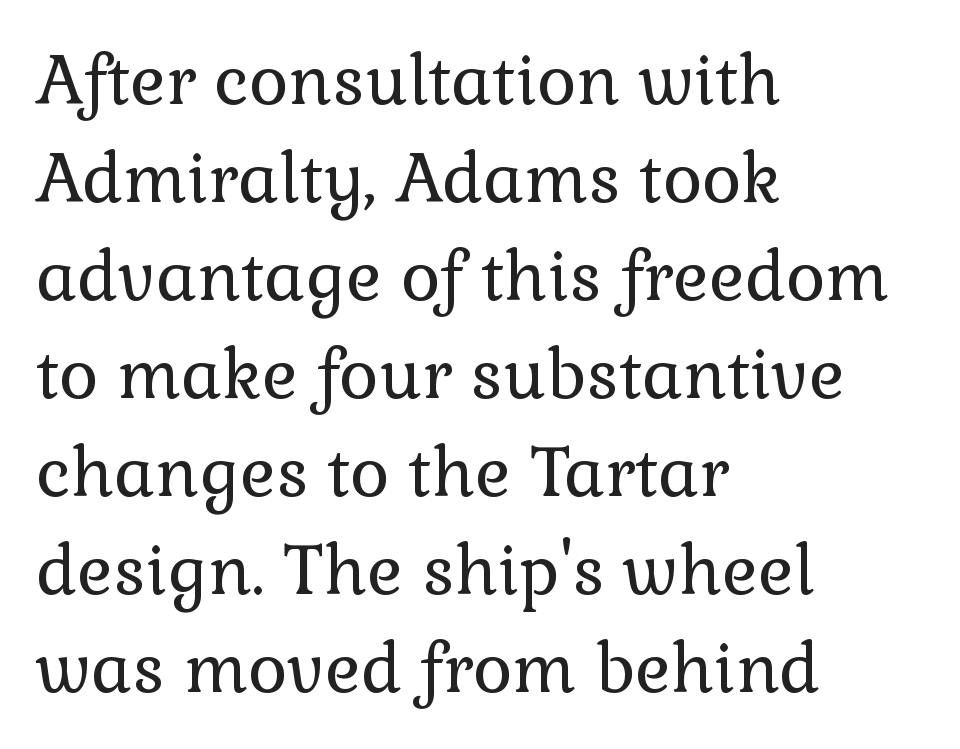
Observe the ordinary spacing: letters are neighbours, not strangers. This sample uses an upright cut, with every glyph sitting square on the baseline. Horizontally, the lines are justified to the leading edge only. Honestly, the row spacing looks completely unremarkable.
